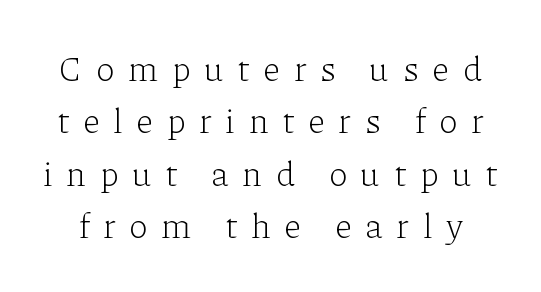
The area under the type is left untouched. A typesetter would call this proportional, since set widths differ per character. Look at the tracking — it's clearly loosened, letters drifting apart. Quick note: not italic, upright.
